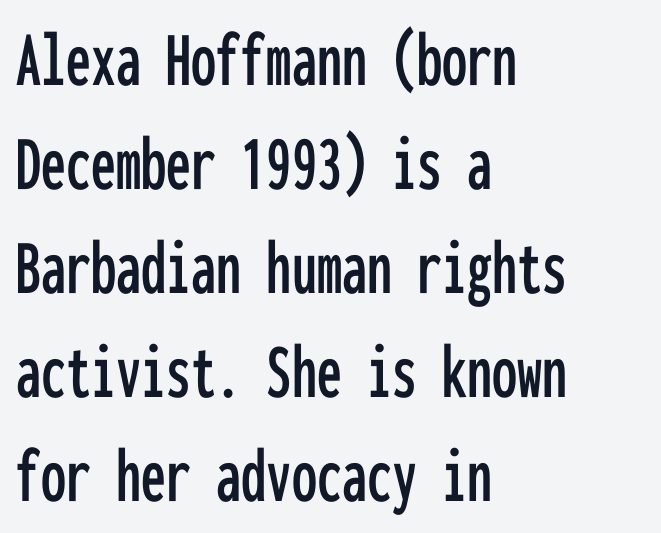
Q: Is the text italic (slanted)? A: No, it is upright.
Q: Is the typeface a serif or a sans-serif typeface? A: Sans-serif.
Q: Is the text underlined? A: No.
Q: How is the paragraph aligned? A: Left-aligned.
Q: Is the spacing between letters normal or unusually wide? A: Normal.
Q: Is the spacing between lines tight, normal or loose? A: Normal.
Q: Width (condensed, normal, or wide)? A: Condensed.
Q: Stroke contrast? A: Low.
Q: x-height? A: Medium.
Q: Monospaced? A: Yes.
